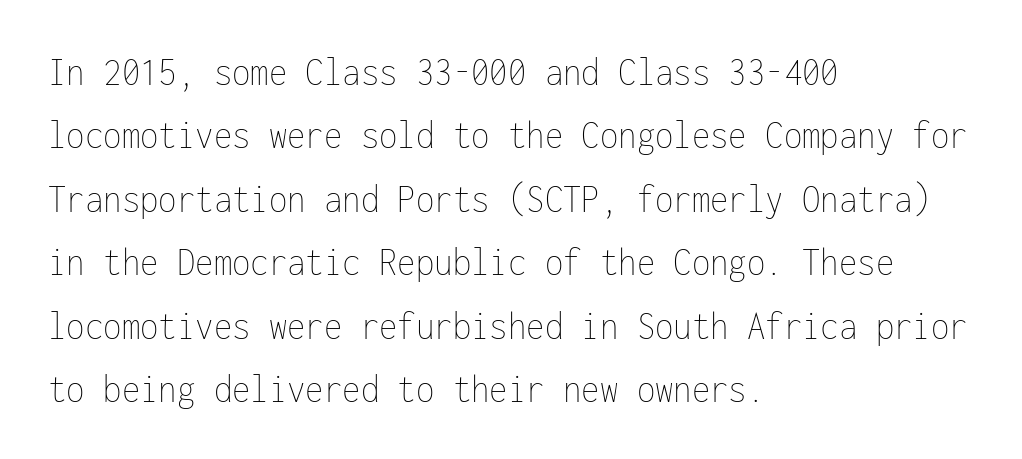
{"italic": "no", "bold": "no", "weight": "thin", "width": "condensed", "stroke_contrast": "low", "x_height": "medium", "monospaced": "yes", "underline": "no", "align": "left", "line_spacing": "normal", "line_spacing_ratio": 1.51, "letter_spacing": "normal", "letter_spacing_em": 0.0, "glyph_px": 42}
